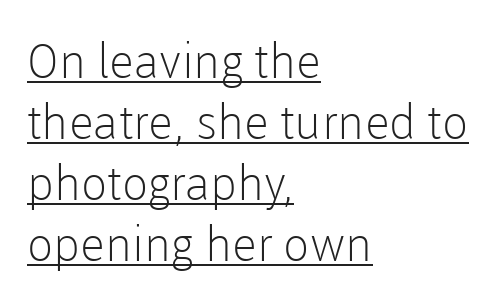
{"serif": "no", "italic": "no", "bold": "no", "weight": "light", "width": "normal", "stroke_contrast": "low", "x_height": "medium", "monospaced": "no", "underline": "yes", "align": "left", "line_spacing": "normal", "line_spacing_ratio": 1.27, "letter_spacing": "normal", "letter_spacing_em": 0.0, "glyph_px": 48}
